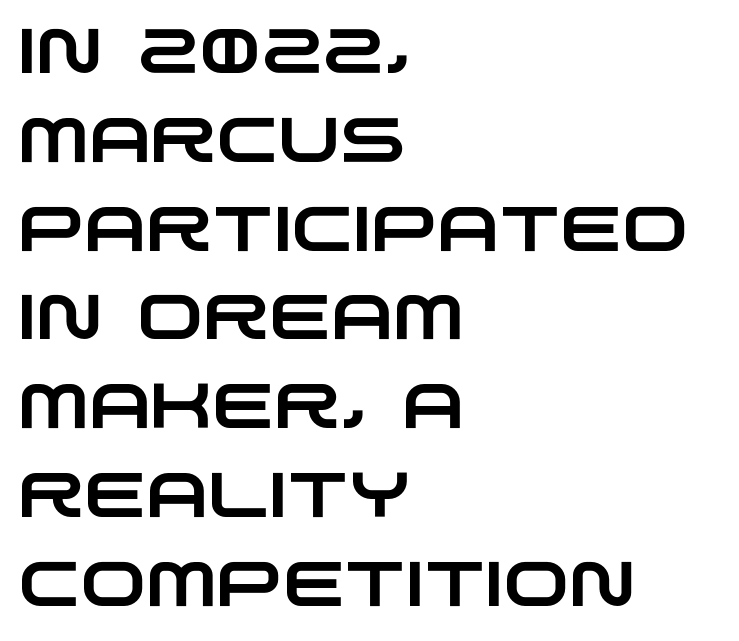
{"serif": "no", "width": "wide", "stroke_contrast": "low", "x_height": "large", "monospaced": "no", "underline": "no", "align": "left", "line_spacing": "normal", "line_spacing_ratio": 1.41, "letter_spacing": "normal", "letter_spacing_em": 0.0, "glyph_px": 63}
